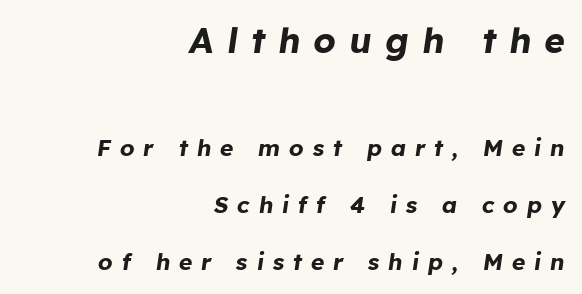
The rendering inserts visible extra space after every character. Summary of vertical rhythm: relaxed, with wide interline spacing. The face used here has the dense, thick strokes of a bold. Every row of glyphs terminates at an identical x-position on the right. This is oblique type, the kind used for emphasis or titles.
